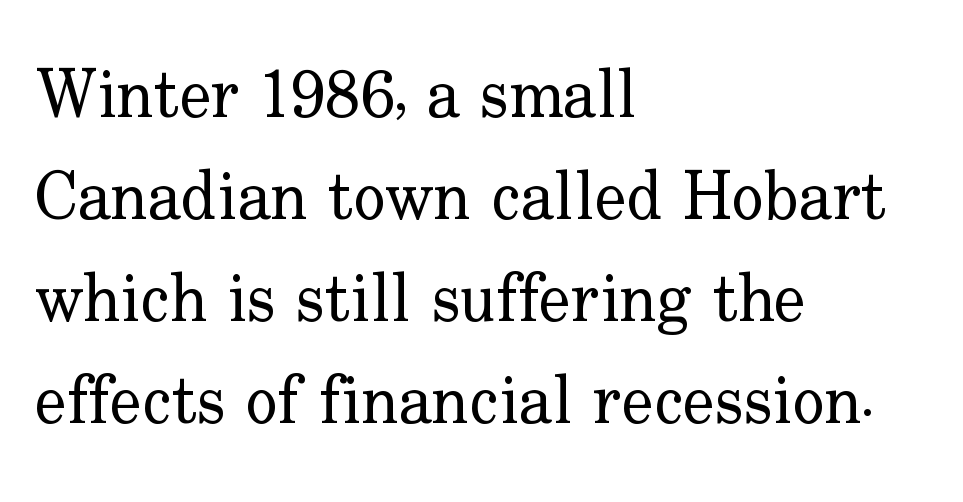
Q: Is the text bold? A: No.
Q: Is the text italic (slanted)? A: No, it is upright.
Q: Is the typeface a serif or a sans-serif typeface? A: Serif.
Q: Is the text underlined? A: No.
Q: How is the paragraph aligned? A: Left-aligned.
Q: Is the spacing between letters normal or unusually wide? A: Normal.
Q: Is the spacing between lines tight, normal or loose? A: Normal.
Q: Width (condensed, normal, or wide)? A: Normal.
Q: Stroke contrast? A: Low.
Q: x-height? A: Small.
Q: Monospaced? A: No.
